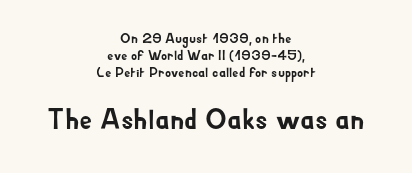
{"serif": "no", "italic": "no", "width": "normal", "stroke_contrast": "low", "x_height": "small", "monospaced": "no", "underline": "no", "align": "center", "line_spacing_ratio": 1.22, "letter_spacing": "normal", "letter_spacing_em": 0.0, "larger_block": "second", "size_ratio": 2.07, "glyph_px": 29}
